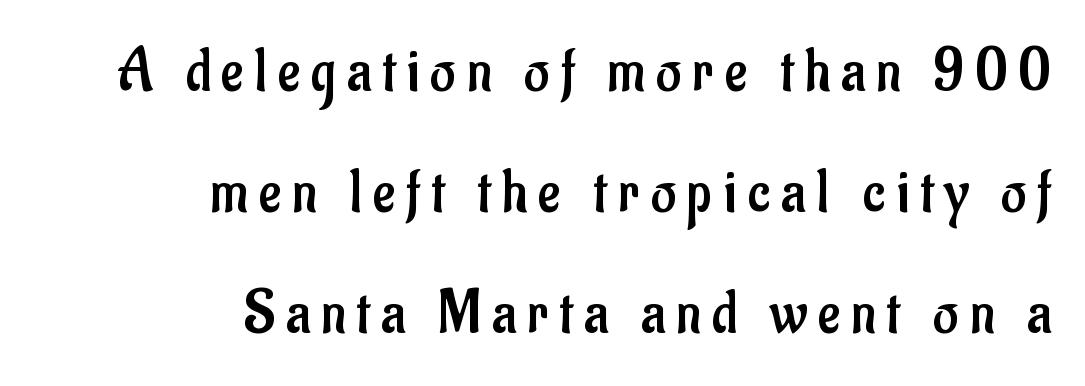
Q: Is the text bold? A: No.
Q: Is the text italic (slanted)? A: No, it is upright.
Q: Is the typeface a serif or a sans-serif typeface? A: Sans-serif.
Q: Is the text underlined? A: No.
Q: How is the paragraph aligned? A: Right-aligned.
Q: Is the spacing between lines tight, normal or loose? A: Loose.
Q: Width (condensed, normal, or wide)? A: Condensed.
Q: Stroke contrast? A: Low.
Q: x-height? A: Small.
Q: Monospaced? A: No.
